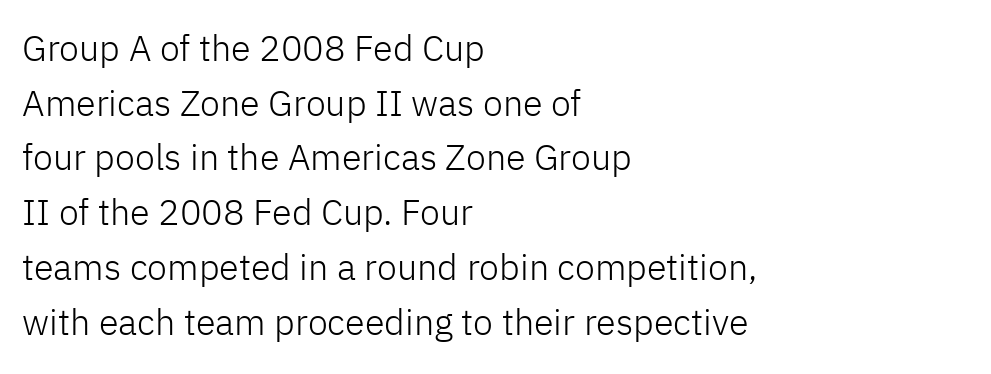
{"serif": "no", "italic": "no", "bold": "no", "weight": "light", "width": "normal", "stroke_contrast": "low", "x_height": "medium", "monospaced": "no", "underline": "no", "align": "left", "line_spacing": "normal", "line_spacing_ratio": 1.52, "letter_spacing": "normal", "letter_spacing_em": 0.0, "glyph_px": 36}
